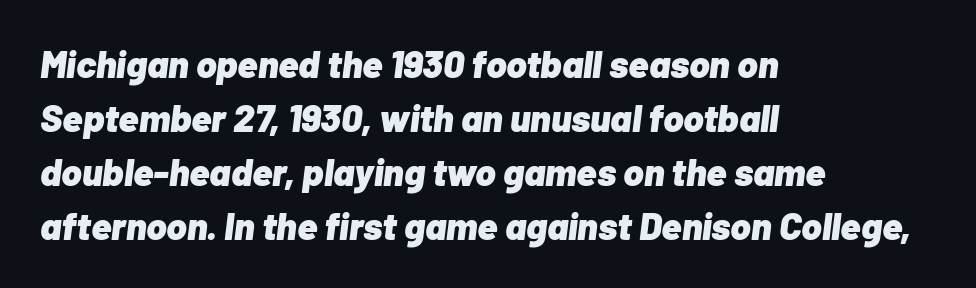
Q: Is the text bold? A: Yes.
Q: Is the text italic (slanted)? A: Yes, it leans right by about 7 degrees.
Q: Is the text underlined? A: No.
Q: How is the paragraph aligned? A: Left-aligned.
Q: Is the spacing between letters normal or unusually wide? A: Normal.
Q: Is the spacing between lines tight, normal or loose? A: Normal.
Q: Width (condensed, normal, or wide)? A: Normal.
Q: Stroke contrast? A: Low.
Q: x-height? A: Medium.
Q: Monospaced? A: No.
